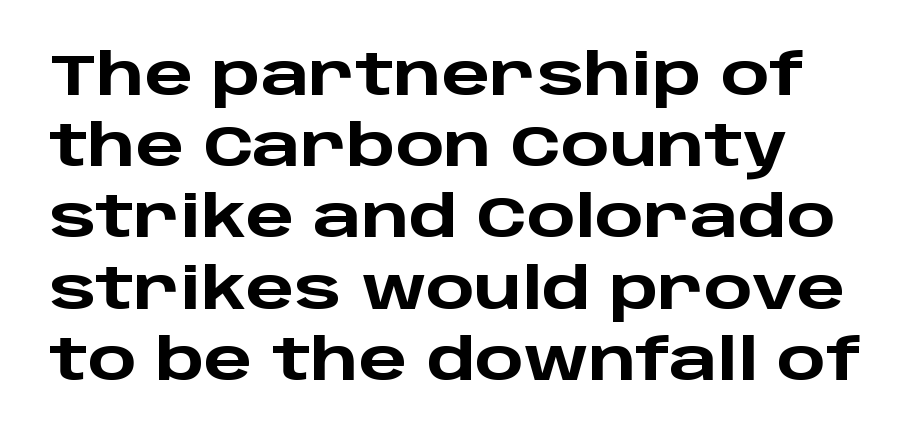
Q: Is the text bold? A: Yes.
Q: Is the text italic (slanted)? A: No, it is upright.
Q: Is the typeface a serif or a sans-serif typeface? A: Sans-serif.
Q: Is the text underlined? A: No.
Q: How is the paragraph aligned? A: Left-aligned.
Q: Is the spacing between letters normal or unusually wide? A: Normal.
Q: Is the spacing between lines tight, normal or loose? A: Normal.
Q: Width (condensed, normal, or wide)? A: Wide.
Q: Stroke contrast? A: Low.
Q: x-height? A: Large.
Q: Monospaced? A: No.
